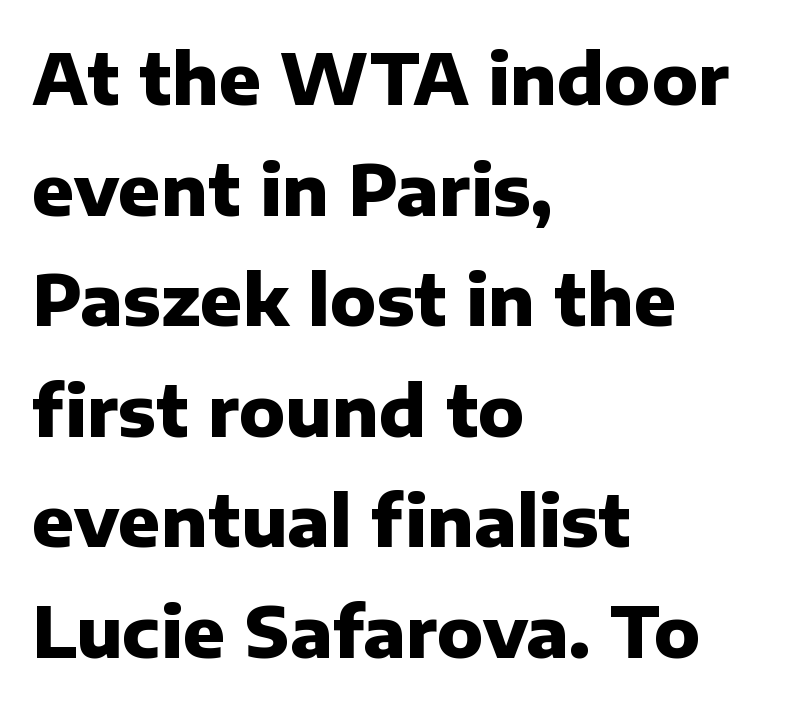
{"serif": "no", "italic": "no", "bold": "yes", "weight": "heavy", "width": "normal", "stroke_contrast": "low", "x_height": "medium", "monospaced": "no", "underline": "no", "align": "left", "line_spacing": "normal", "line_spacing_ratio": 1.58, "letter_spacing": "normal", "letter_spacing_em": 0.0, "glyph_px": 70}
